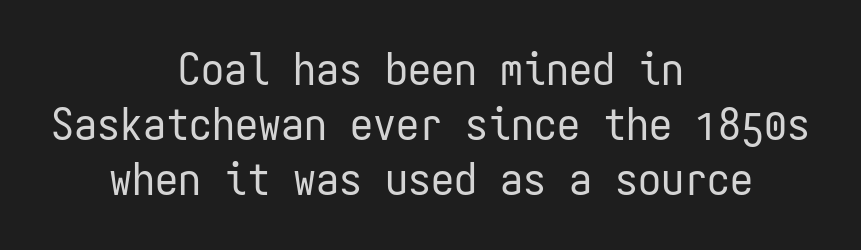
These glyphs show unthickened strokes, regular width or finer. Glyph-to-glyph distance matches everyday printed text. The compositor balanced each line on the midline. Do the letters lean? They stand straight.
